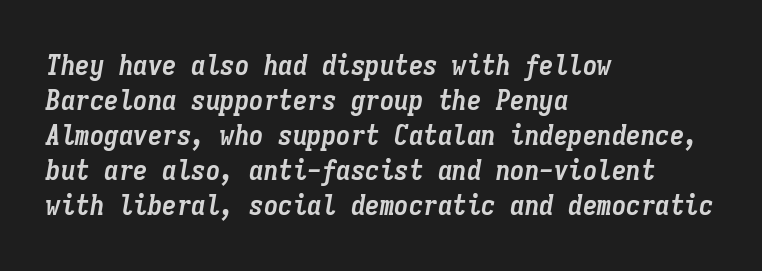
{"italic": "yes", "lean": "right", "slant_degrees": 9, "bold": "yes", "weight": "semibold", "width": "condensed", "stroke_contrast": "low", "x_height": "medium", "monospaced": "yes", "underline": "no", "align": "left", "line_spacing_ratio": 1.21, "letter_spacing": "normal", "letter_spacing_em": 0.0, "glyph_px": 29}
